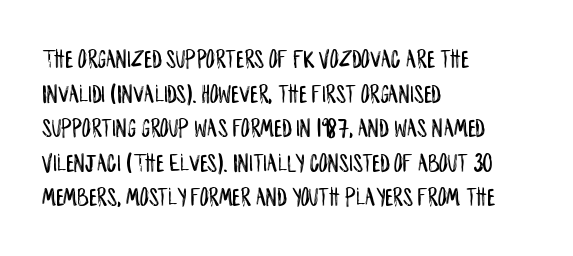
You could call the tracking neutral — neither tight nor loose. Interline gaps are of average width in this sample. The zone under the glyphs is completely vacant. A classic flush-left, rag-right setting is used for this passage. Style check: upright.
